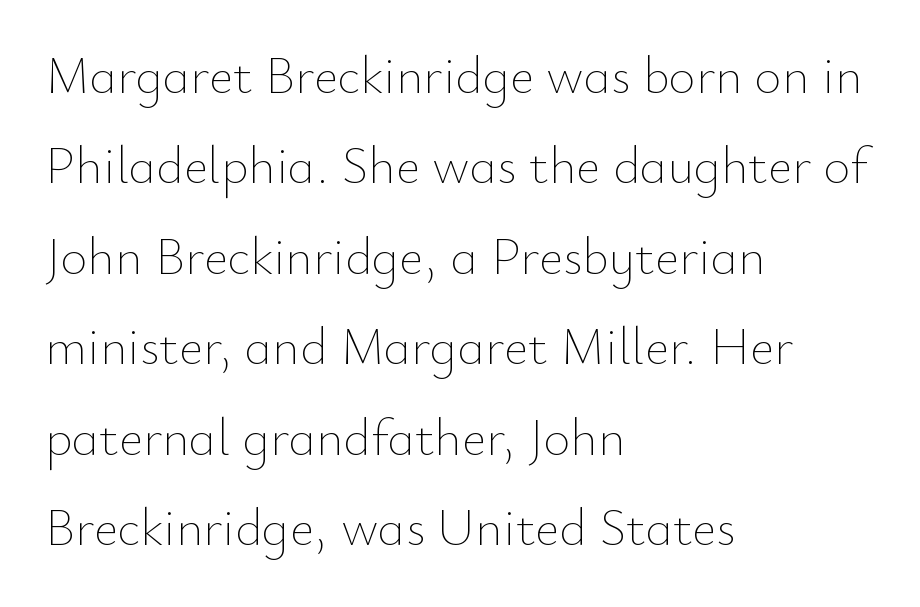
The image shows 52 px thin type, upright; set left-aligned, line spacing 1.74x, normal letter spacing, not underlined; low stroke contrast and a small x-height.
